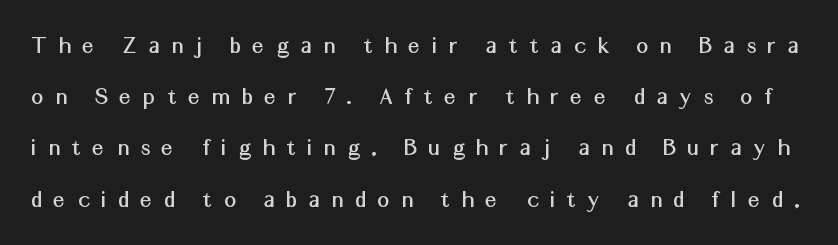
The image shows 26 px text type, upright; set loose line spacing (1.97x), unusually wide letter spacing (+0.47 em), not underlined.
